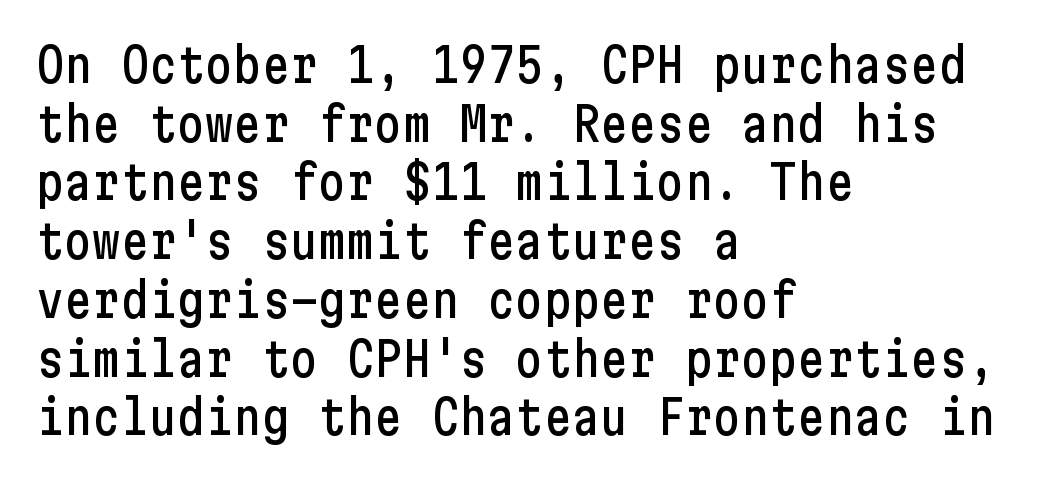
The compositor pushed each line to the left boundary. If you drew a line through each stem, it would be perfectly vertical. The letters carry no serifs — their stems end cleanly without finishing strokes. Normally led — the rows are evenly, conventionally spaced. The type is set solid horizontally, with unmodified tracking. Any mark beneath the type? The region is blank.
